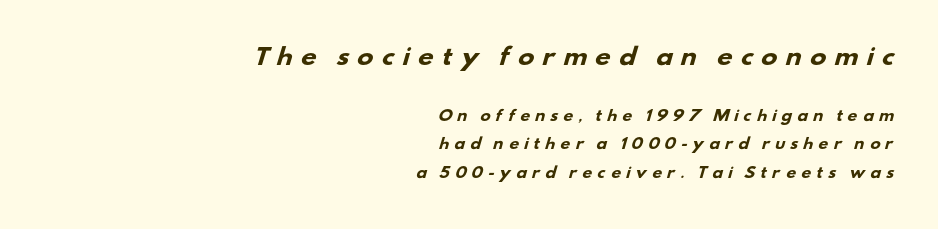
Q: Is the text bold? A: Yes.
Q: Is the text underlined? A: No.
Q: How is the paragraph aligned? A: Right-aligned.
Q: Is the spacing between letters normal or unusually wide? A: Unusually wide.
Q: Is the spacing between lines tight, normal or loose? A: Loose.
Q: Which block of text is set in a larger size, the first (top) or the second (bottom)? A: The first (top) one.
